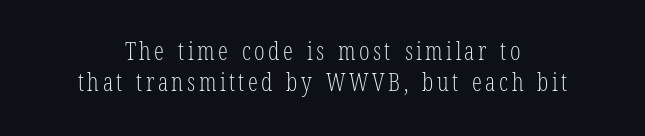
{"italic": "no", "bold": "no", "underline": "no", "align": "center", "line_spacing_ratio": 1.23, "glyph_px": 25}
